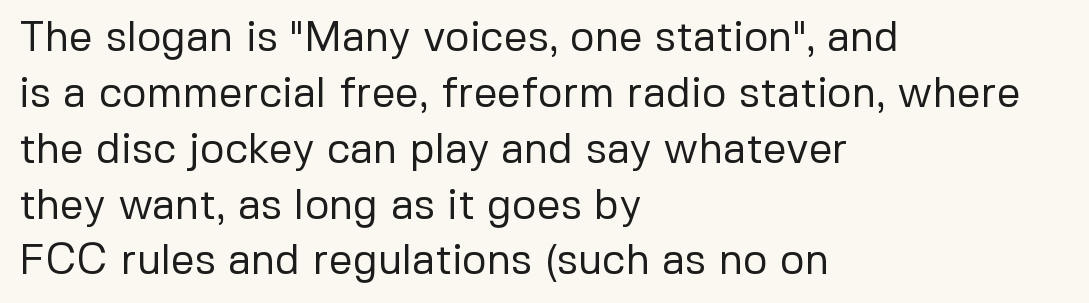
Regarding serifs, this sample does without them. You could not count columns in this text — the font is proportionally spaced. Ordinary non-slanted type is in use. The characters are drawn with everyday or finer stroke widths.
